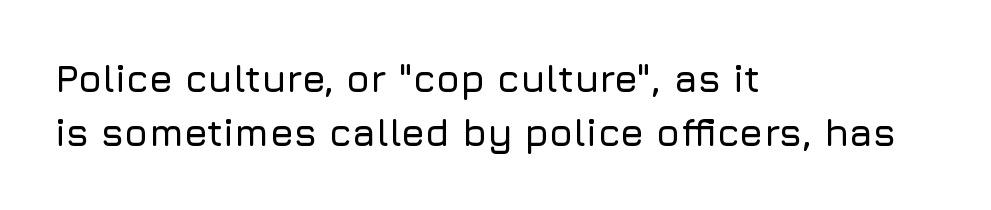
The image shows 38 px sans-serif type, upright; set left-aligned, normal line spacing (1.42x), normal letter spacing, not underlined; low stroke contrast and a medium x-height.
